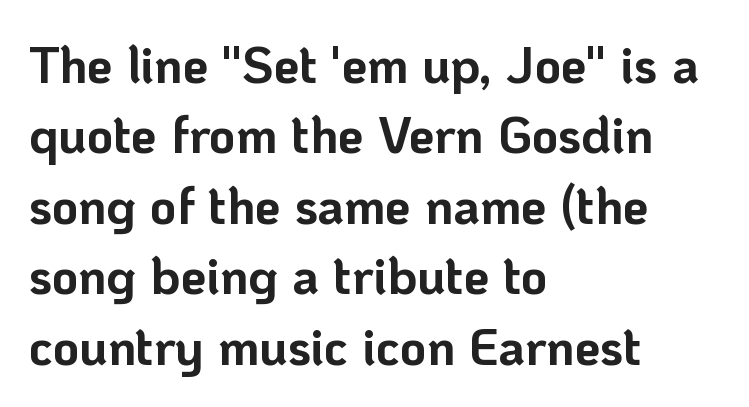
Chunky letters — that's bold for sure. You can tell from the bare stems that sans-serif type was used. Normally led — the rows are evenly, conventionally spaced. Does the lettering tilt? It doesn't — this is upright.
